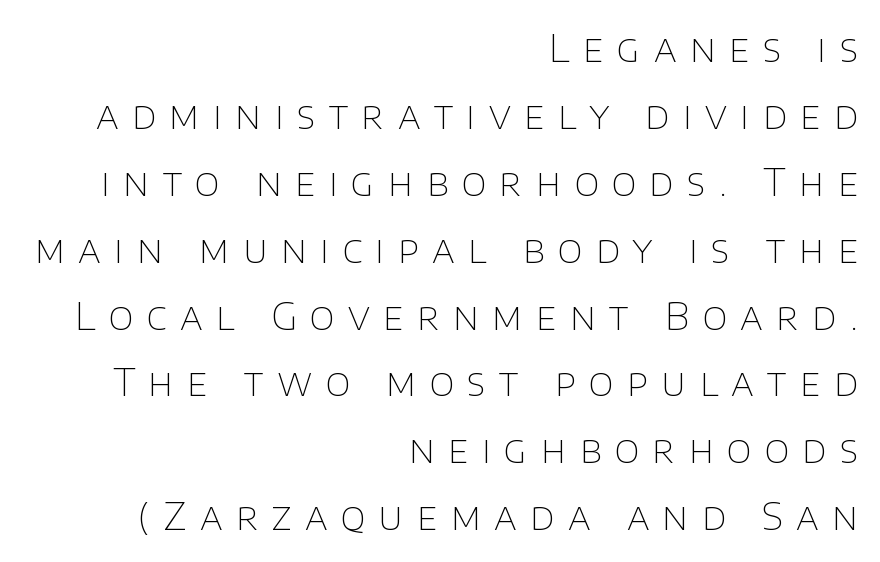
{"serif": "no", "italic": "no", "bold": "no", "weight": "thin", "width": "normal", "stroke_contrast": "low", "x_height": "large", "monospaced": "no", "underline": "no", "align": "right", "line_spacing_ratio": 1.76, "letter_spacing": "wide", "letter_spacing_em": 0.35, "glyph_px": 38}
